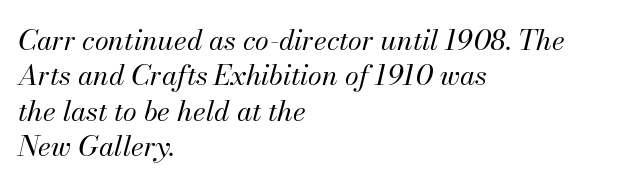
{"italic": "yes", "lean": "right", "slant_degrees": 13, "bold": "no", "weight": "regular", "width": "normal", "stroke_contrast": "medium", "x_height": "small", "monospaced": "no", "underline": "no", "align": "left", "line_spacing": "normal", "line_spacing_ratio": 1.26, "letter_spacing": "normal", "letter_spacing_em": 0.0, "glyph_px": 28}
